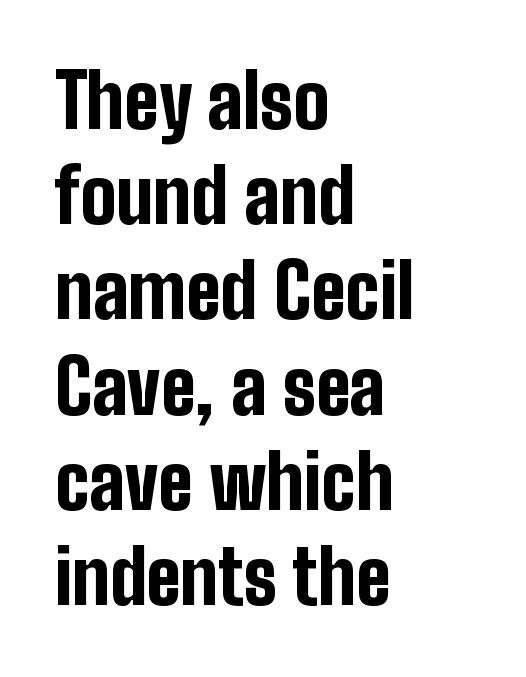
{"serif": "no", "italic": "no", "bold": "yes", "weight": "bold", "width": "condensed", "stroke_contrast": "low", "x_height": "medium", "monospaced": "no", "underline": "no", "align": "left", "line_spacing": "normal", "line_spacing_ratio": 1.27, "letter_spacing": "normal", "letter_spacing_em": 0.0, "glyph_px": 75}
